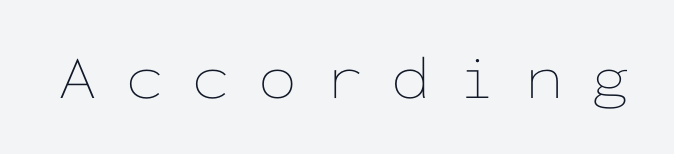
The face used here is monospaced, like something from a code editor. The specimen reads as upright at a glance. The typesetting does not lean heavy: it is not bold. Each word looks stretched out because of the extra space between its letters.
